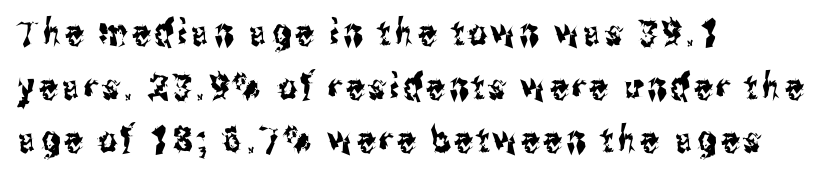
The image shows 36 px condensed sans-serif type, upright; set left-aligned, normal line spacing (1.49x), not underlined; medium stroke contrast and a medium x-height.
